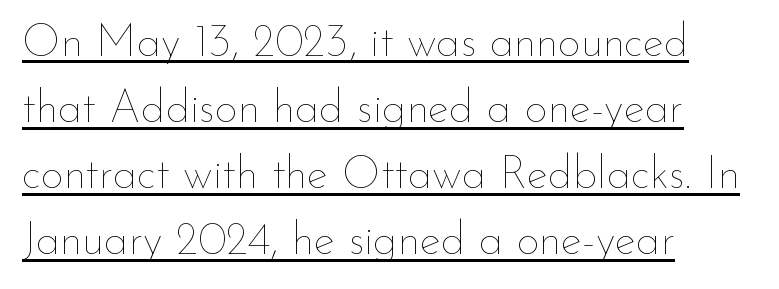
Q: Is the text bold? A: No.
Q: Is the text italic (slanted)? A: No, it is upright.
Q: Is the text underlined? A: Yes.
Q: How is the paragraph aligned? A: Left-aligned.
Q: Is the spacing between letters normal or unusually wide? A: Normal.
Q: Is the spacing between lines tight, normal or loose? A: Normal.
Q: Width (condensed, normal, or wide)? A: Normal.
Q: Stroke contrast? A: Low.
Q: x-height? A: Small.
Q: Monospaced? A: No.
